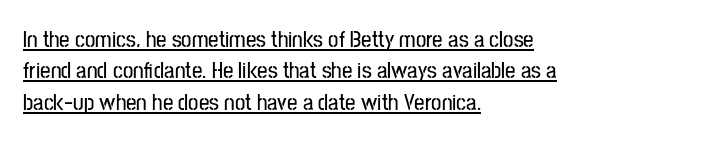
Q: Is the text italic (slanted)? A: No, it is upright.
Q: Is the text underlined? A: Yes.
Q: How is the paragraph aligned? A: Left-aligned.
Q: Is the spacing between letters normal or unusually wide? A: Normal.
Q: Is the spacing between lines tight, normal or loose? A: Normal.
